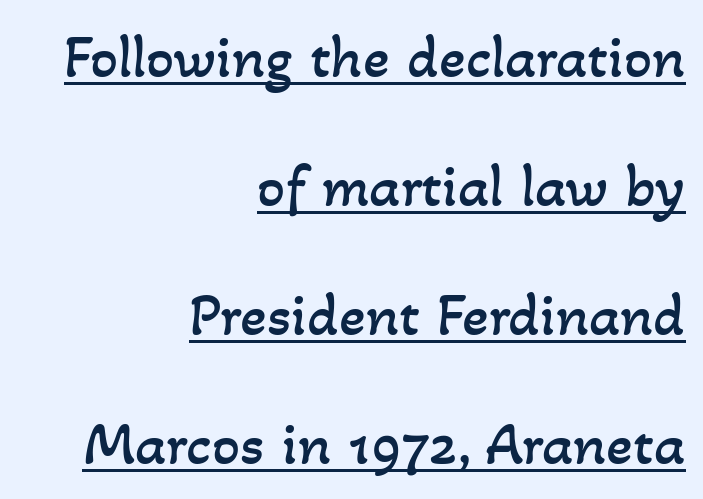
{"bold": "no", "weight": "regular", "width": "normal", "stroke_contrast": "low", "x_height": "small", "monospaced": "no", "underline": "yes", "align": "right", "line_spacing": "loose", "line_spacing_ratio": 2.08, "letter_spacing": "normal", "letter_spacing_em": 0.0, "glyph_px": 62}
